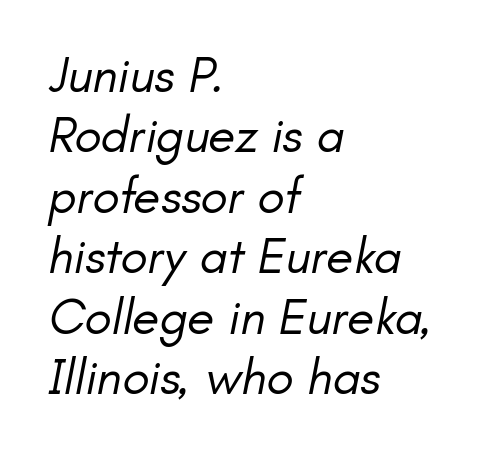
Q: Is the text bold? A: No.
Q: Is the text italic (slanted)? A: Yes, it leans right by about 11 degrees.
Q: Is the text underlined? A: No.
Q: How is the paragraph aligned? A: Left-aligned.
Q: Is the spacing between letters normal or unusually wide? A: Normal.
Q: Width (condensed, normal, or wide)? A: Normal.
Q: Stroke contrast? A: Low.
Q: x-height? A: Small.
Q: Monospaced? A: No.
